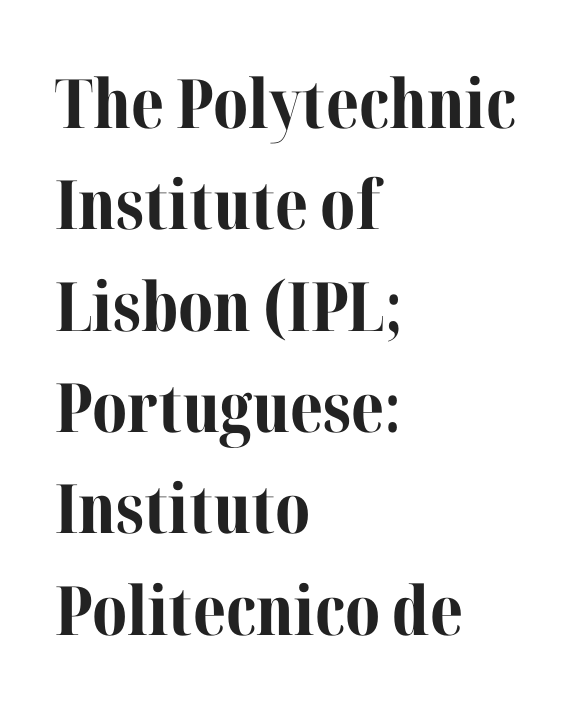
{"serif": "yes", "italic": "no", "bold": "yes", "weight": "bold", "width": "normal", "stroke_contrast": "medium", "x_height": "medium", "monospaced": "no", "underline": "no", "align": "left", "line_spacing": "normal", "line_spacing_ratio": 1.49, "letter_spacing": "normal", "letter_spacing_em": 0.0, "glyph_px": 68}
